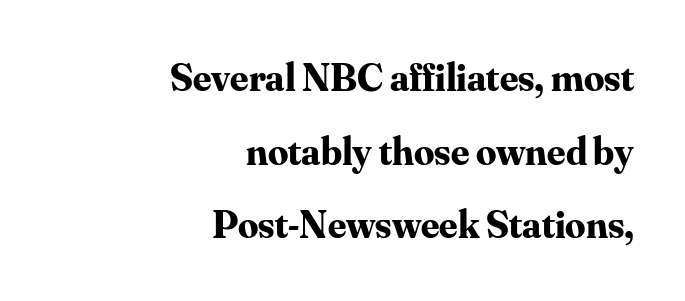
Q: Is the text bold? A: Yes.
Q: Is the text italic (slanted)? A: No, it is upright.
Q: Is the typeface a serif or a sans-serif typeface? A: Serif.
Q: Is the text underlined? A: No.
Q: How is the paragraph aligned? A: Right-aligned.
Q: Is the spacing between letters normal or unusually wide? A: Normal.
Q: Width (condensed, normal, or wide)? A: Normal.
Q: Stroke contrast? A: Medium.
Q: x-height? A: Small.
Q: Monospaced? A: No.
